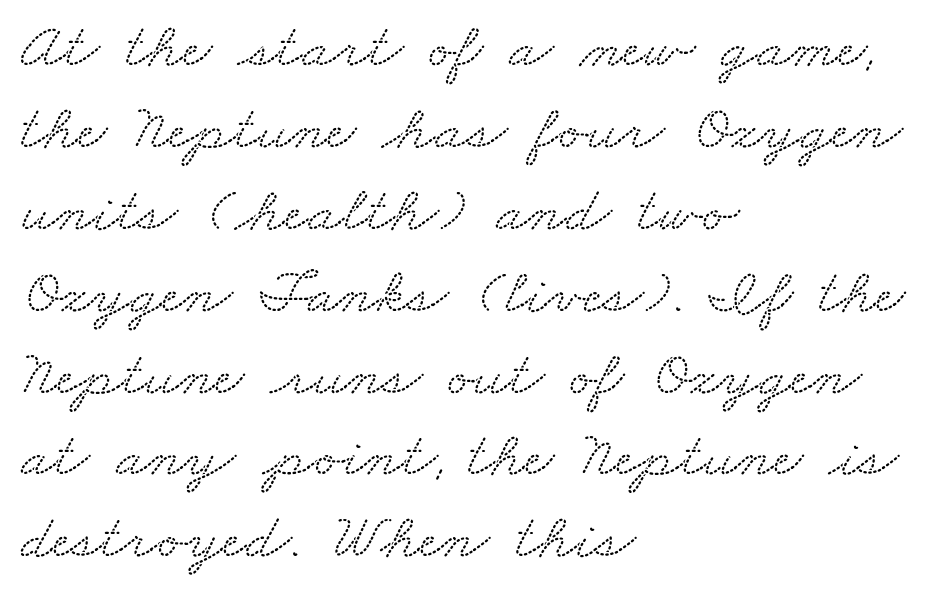
The image shows 65 px wide type; set left-aligned, normal line spacing (1.26x), normal letter spacing, not underlined; low stroke contrast and a small x-height.
